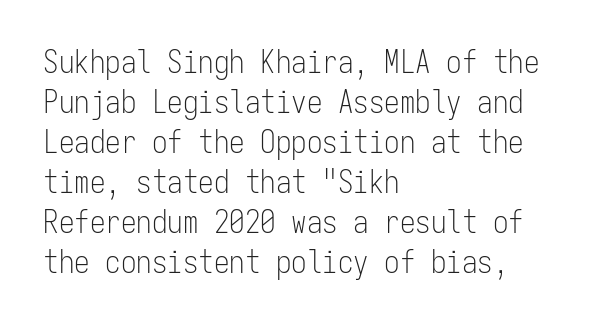
{"serif": "no", "italic": "no", "bold": "no", "weight": "light", "width": "condensed", "stroke_contrast": "low", "x_height": "medium", "monospaced": "yes", "underline": "no", "align": "left", "line_spacing": "normal", "line_spacing_ratio": 1.29, "letter_spacing": "normal", "letter_spacing_em": 0.0, "glyph_px": 31}
